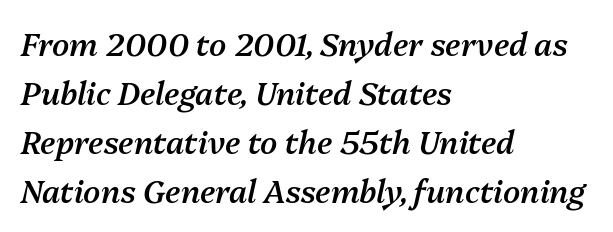
{"italic": "yes", "lean": "right", "slant_degrees": 13, "bold": "semi", "weight": "semibold", "width": "normal", "stroke_contrast": "medium", "x_height": "medium", "monospaced": "no", "underline": "no", "align": "left", "line_spacing": "normal", "line_spacing_ratio": 1.58, "letter_spacing": "normal", "letter_spacing_em": 0.0, "glyph_px": 31}
